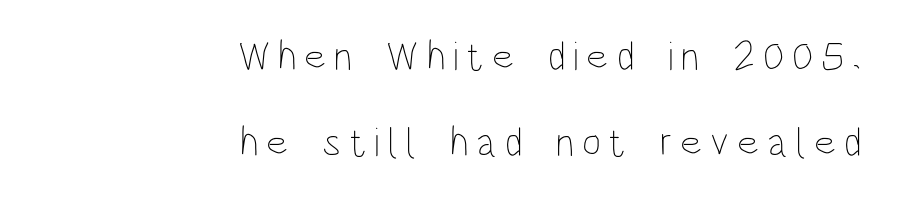
The image shows 41 px thin, condensed type, upright; set right-aligned, loose line spacing (2.1x), not underlined; low stroke contrast and a large x-height.
